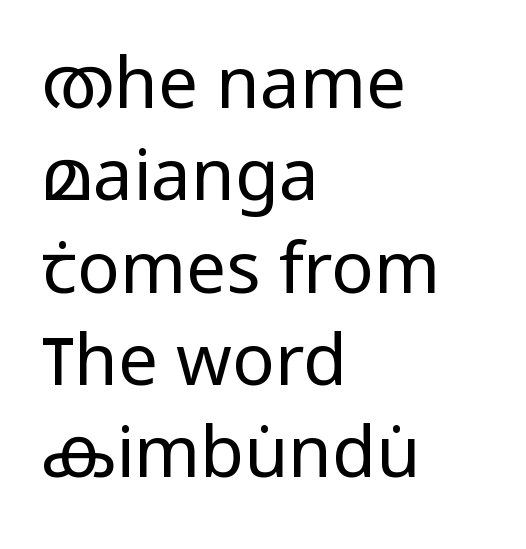
{"serif": "no", "italic": "no", "bold": "no", "weight": "regular", "width": "condensed", "stroke_contrast": "low", "x_height": "large", "monospaced": "no", "underline": "no", "align": "left", "line_spacing": "normal", "line_spacing_ratio": 1.3, "letter_spacing": "normal", "letter_spacing_em": 0.0, "glyph_px": 71}
